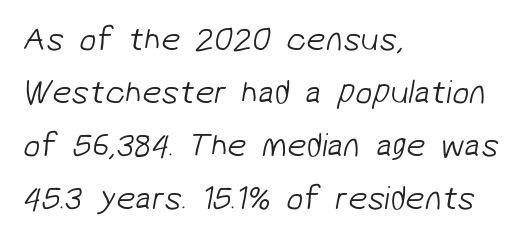
The image shows 34 px light sans-serif type; set left-aligned, normal line spacing (1.56x), normal letter spacing, not underlined; low stroke contrast and a medium x-height.
